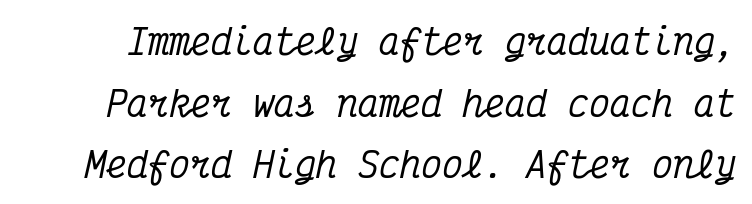
The image shows 35 px condensed serif type, italic (leaning right), monospaced; set line spacing 1.76x, normal letter spacing, not underlined; medium stroke contrast and a medium x-height.
